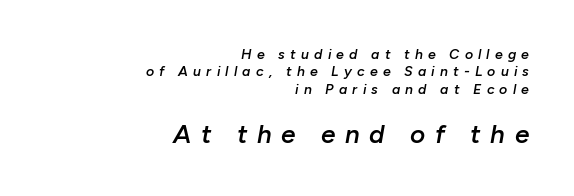
Inter-character spacing is expanded well beyond the font's built-in metrics. The characters look somewhat weighty, a semibold short of true bold. The text carries the slant typical of an italic or oblique font. The lower block of text is set noticeably larger than the block above it. Each line ends at the same right margin while the left side varies. Students, observe: this is what conventionally led text looks like.
